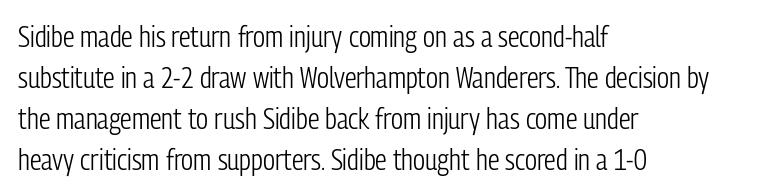
The horizontal fit of the characters is conventional and even. The letters stand upright; this is a roman face. This reads as an unemphasized weight, regular at the heaviest. In terms of letterform style, serifs are entirely absent. Reading down the block, your eye returns to a fixed left position each line.
